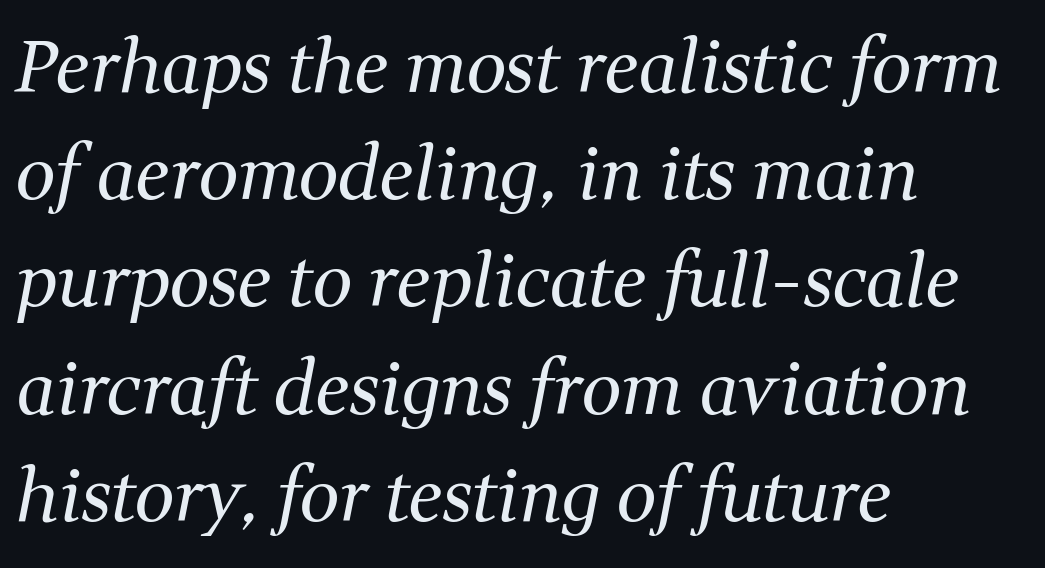
Leading matches the norm, producing a regular column. Plain, unruled lines of type. Each letter keeps its own natural width here, so spacing adapts to shape. In terms of letterform style, serifs are clearly present. Every character sits at an angle, as italics do.
